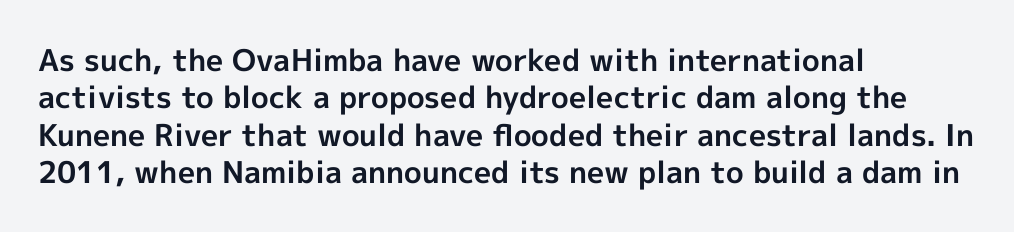
{"serif": "no", "italic": "no", "bold": "yes", "weight": "bold", "width": "normal", "x_height": "medium", "monospaced": "no", "underline": "no", "align": "left", "line_spacing": "normal", "line_spacing_ratio": 1.25, "letter_spacing": "normal", "letter_spacing_em": 0.0, "glyph_px": 30}
